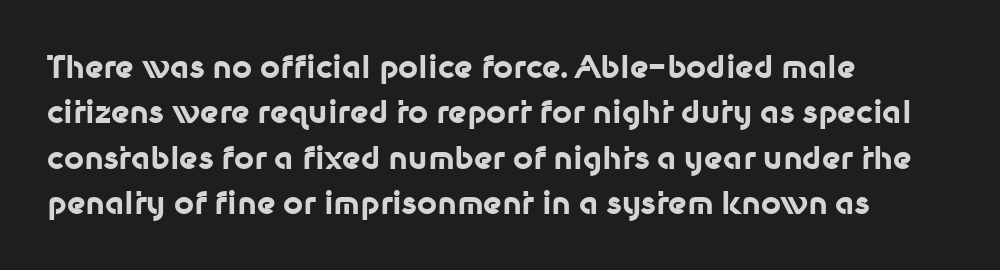
Q: Is the text bold? A: Yes.
Q: Is the text italic (slanted)? A: No, it is upright.
Q: Is the typeface a serif or a sans-serif typeface? A: Sans-serif.
Q: Is the text underlined? A: No.
Q: How is the paragraph aligned? A: Left-aligned.
Q: Is the spacing between letters normal or unusually wide? A: Normal.
Q: Is the spacing between lines tight, normal or loose? A: Normal.
Q: Width (condensed, normal, or wide)? A: Normal.
Q: Stroke contrast? A: Low.
Q: x-height? A: Medium.
Q: Monospaced? A: No.
